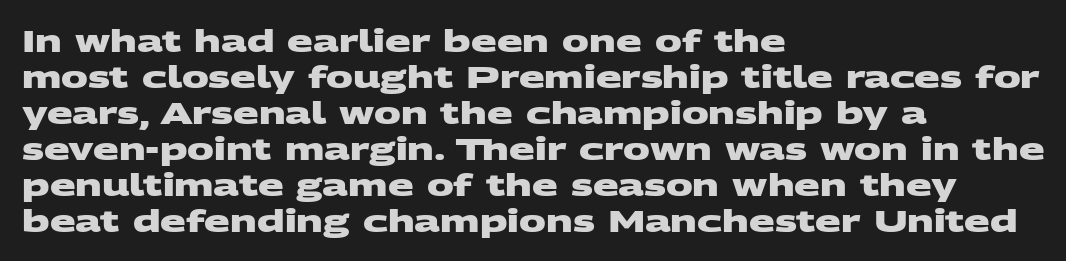
The image shows 30 px heavy, wide sans-serif type; set left-aligned, line spacing 1.2x, normal letter spacing, not underlined; medium stroke contrast and a large x-height.
